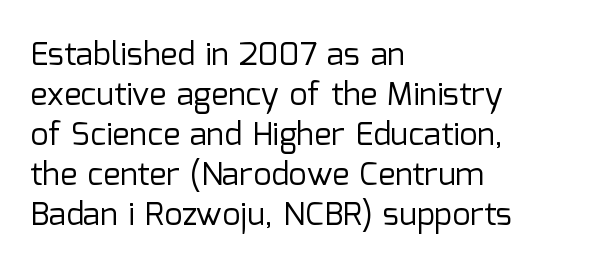
Q: Is the text bold? A: No.
Q: Is the text italic (slanted)? A: No, it is upright.
Q: Is the typeface a serif or a sans-serif typeface? A: Sans-serif.
Q: Is the text underlined? A: No.
Q: How is the paragraph aligned? A: Left-aligned.
Q: Is the spacing between letters normal or unusually wide? A: Normal.
Q: Is the spacing between lines tight, normal or loose? A: Normal.
Q: Width (condensed, normal, or wide)? A: Normal.
Q: Stroke contrast? A: Low.
Q: x-height? A: Medium.
Q: Monospaced? A: No.
